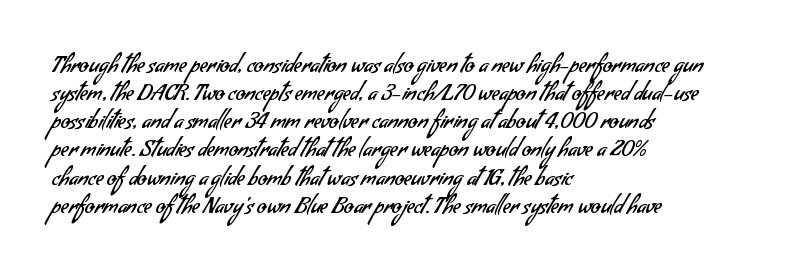
The image shows 22 px text type; set left-aligned, normal line spacing (1.28x), normal letter spacing, not underlined.
